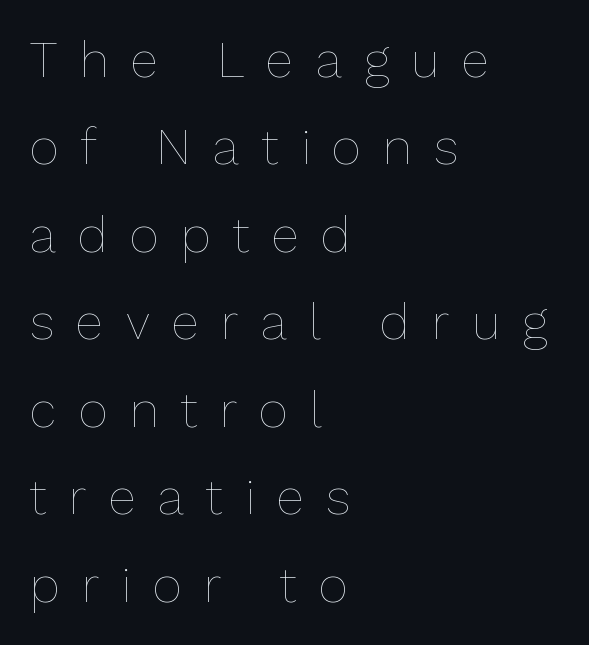
{"italic": "no", "bold": "no", "weight": "thin", "width": "normal", "stroke_contrast": "low", "x_height": "medium", "monospaced": "no", "underline": "no", "align": "left", "line_spacing_ratio": 1.75, "letter_spacing": "wide", "letter_spacing_em": 0.45, "glyph_px": 50}
